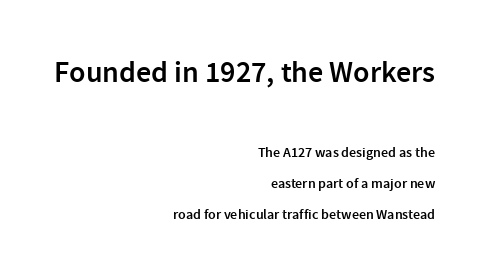
The image shows 30 px semibold sans-serif type, upright; set right-aligned, loose line spacing (2.23x), normal letter spacing, not underlined; the first (top) block is 2.14x larger; low stroke contrast and a medium x-height.
